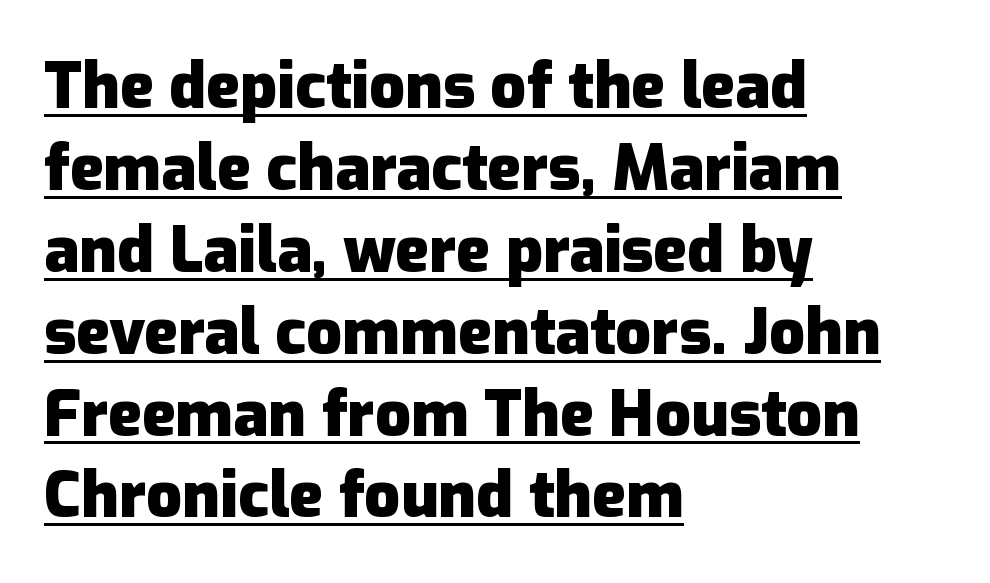
The image shows 63 px heavy sans-serif type, upright; set left-aligned, normal line spacing (1.3x), normal letter spacing, underlined; low stroke contrast and a medium x-height.
